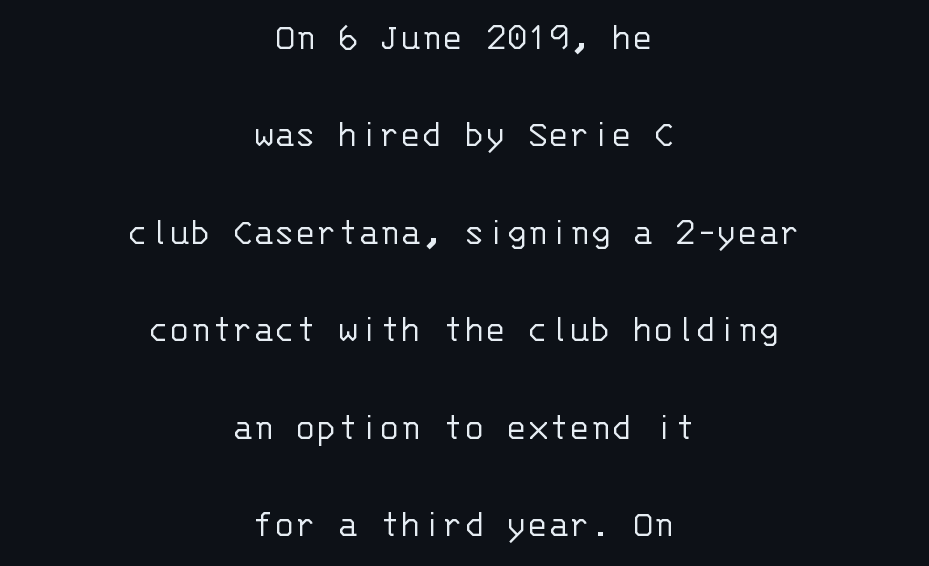
Descenders hang freely into open space. Both edges are ragged and mirror each other, which tells us the setting is centered. Tall strokes in this sample are plumb rather than angled. This is not heavy type; no bold has been used.
